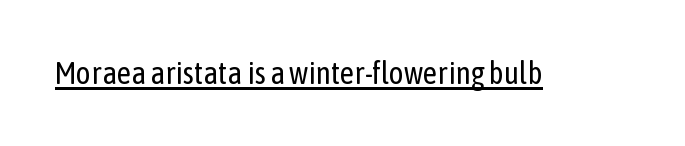
{"serif": "no", "italic": "no", "bold": "no", "weight": "regular", "width": "condensed", "stroke_contrast": "low", "x_height": "medium", "monospaced": "no", "underline": "yes", "letter_spacing": "normal", "letter_spacing_em": 0.0, "glyph_px": 31}
